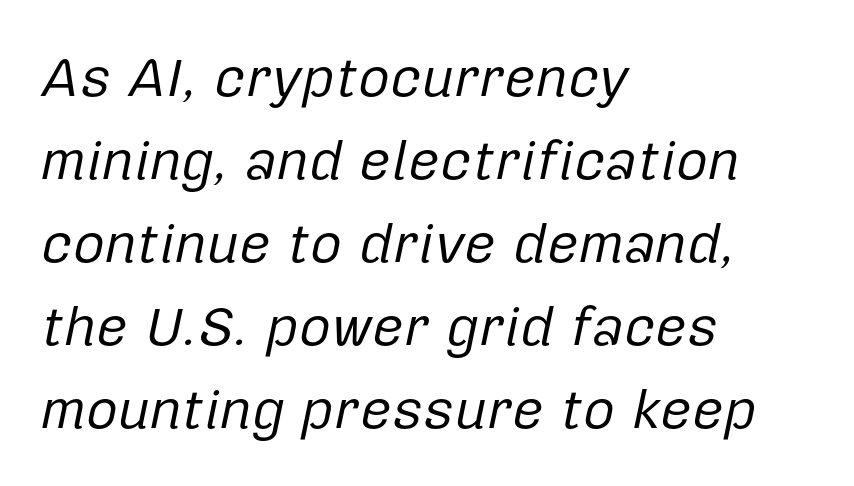
The image shows 55 px regular-weight type, italic (leaning right); set left-aligned, normal line spacing (1.51x), normal letter spacing, not underlined; low stroke contrast and a medium x-height.
